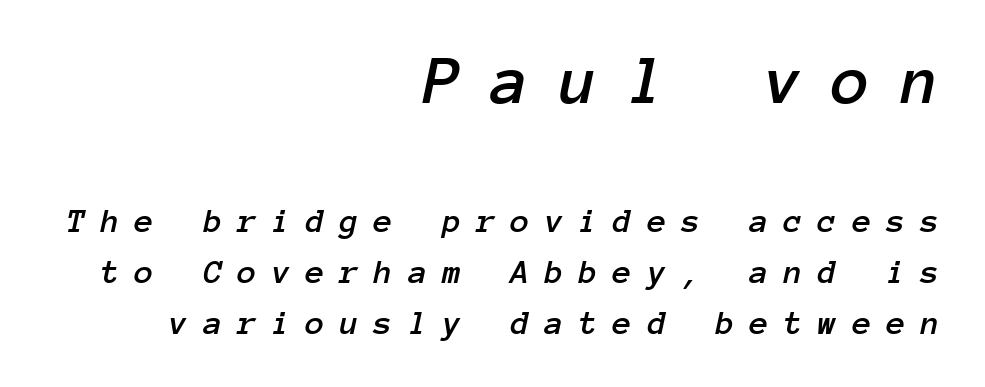
Q: Is the text italic (slanted)? A: Yes, it leans right by about 12 degrees.
Q: Is the text underlined? A: No.
Q: How is the paragraph aligned? A: Right-aligned.
Q: Is the spacing between letters normal or unusually wide? A: Unusually wide.
Q: Is the spacing between lines tight, normal or loose? A: Normal.
Q: Which block of text is set in a larger size, the first (top) or the second (bottom)? A: The first (top) one.
Q: Width (condensed, normal, or wide)? A: Normal.
Q: Stroke contrast? A: Low.
Q: x-height? A: Medium.
Q: Monospaced? A: Yes.
